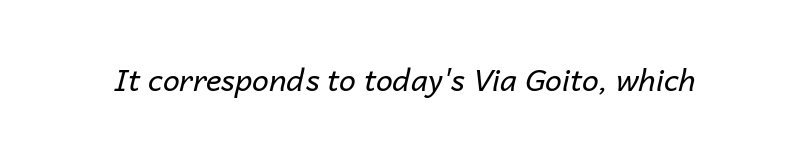
The image shows 30 px regular-weight type, italic (leaning right); set normal letter spacing, not underlined; low stroke contrast and a medium x-height.
